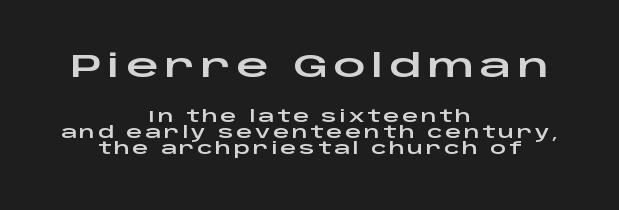
The image shows 32 px wide sans-serif type, upright; set centered, tight line spacing (1.01x), not underlined; the first (top) block is 2.0x larger; low stroke contrast and a large x-height.
